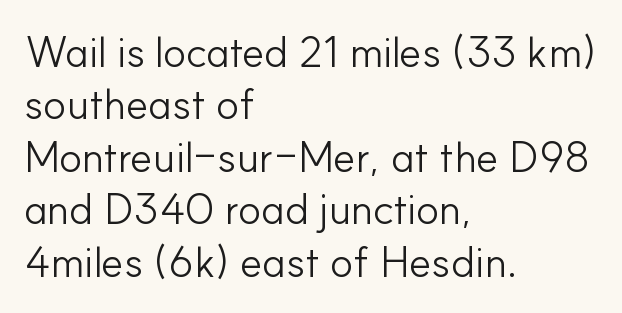
The image shows 43 px light sans-serif type, upright; set left-aligned, line spacing 1.22x, normal letter spacing, not underlined; low stroke contrast and a small x-height.
